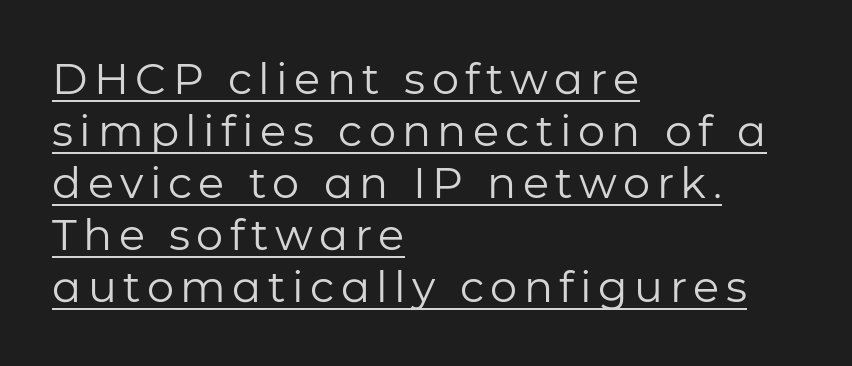
{"serif": "no", "italic": "no", "bold": "no", "weight": "regular", "width": "normal", "stroke_contrast": "low", "x_height": "medium", "monospaced": "no", "underline": "yes", "align": "left", "line_spacing_ratio": 1.21, "glyph_px": 43}
